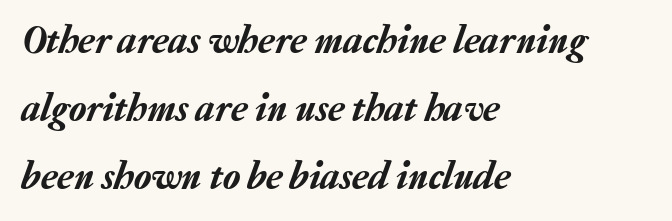
The image shows 40 px text type, italic (leaning right); set left-aligned, normal line spacing (1.7x), normal letter spacing, not underlined; low stroke contrast and a medium x-height.
